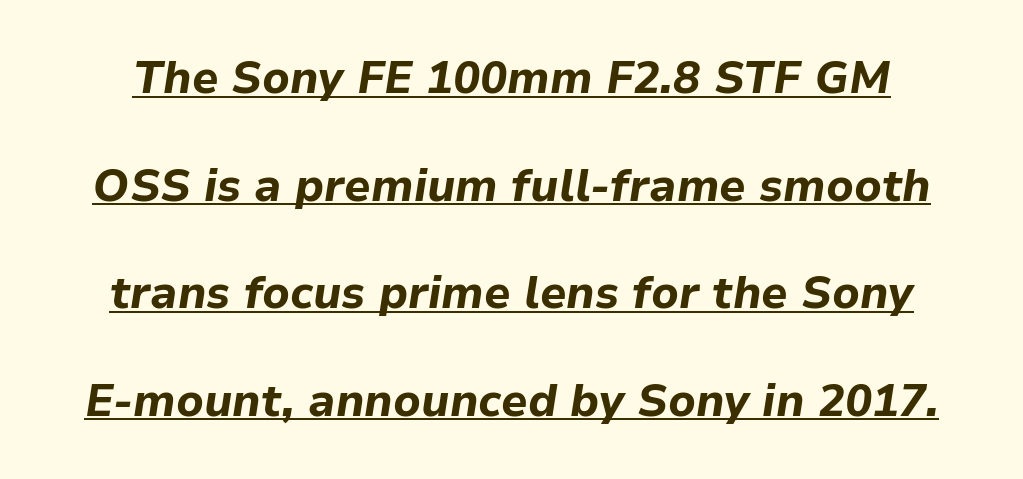
Looking at the ascenders, they clearly lean. Words appear dense and cohesive because spacing is normal. Leading: increased. Underlining? Definitely there. Is the type bold? Yes — the strokes are clearly thick and heavy. These lines are rendered in a variable-pitch font.
